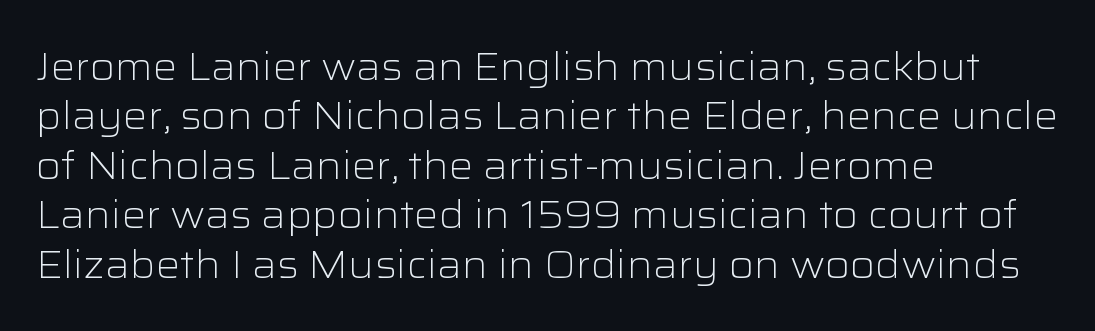
The image shows 38 px light, wide sans-serif type, upright; set left-aligned, normal line spacing (1.3x), normal letter spacing, not underlined; low stroke contrast and a medium x-height.
